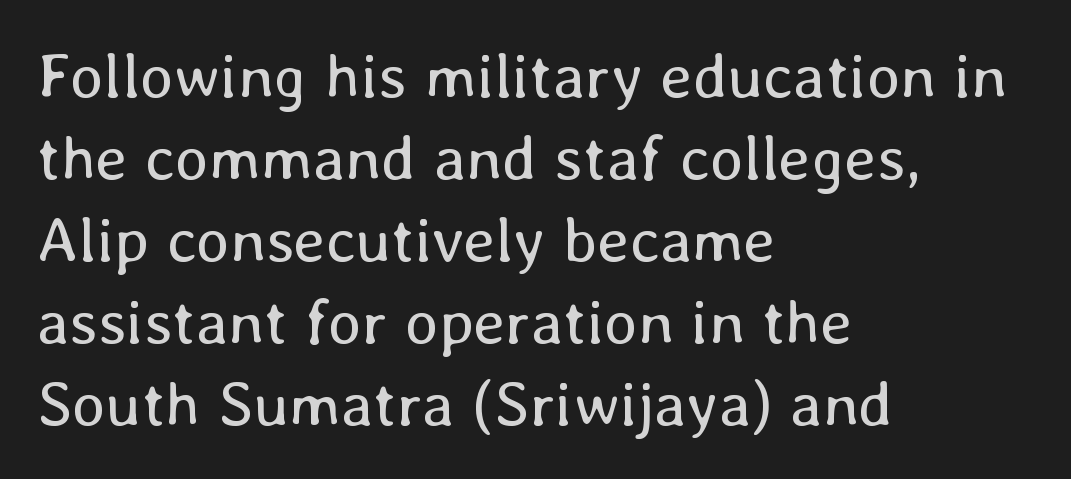
Q: Is the text bold? A: No.
Q: Is the text italic (slanted)? A: No, it is upright.
Q: Is the text underlined? A: No.
Q: How is the paragraph aligned? A: Left-aligned.
Q: Is the spacing between letters normal or unusually wide? A: Normal.
Q: Is the spacing between lines tight, normal or loose? A: Normal.
Q: Width (condensed, normal, or wide)? A: Normal.
Q: Stroke contrast? A: Low.
Q: x-height? A: Medium.
Q: Monospaced? A: No.
